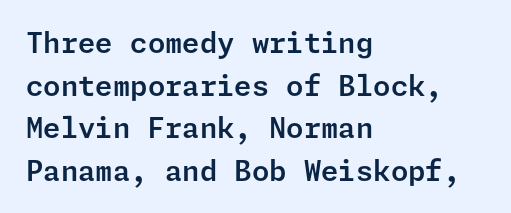
The image shows 28 px sans-serif type, upright; set left-aligned, normal line spacing (1.52x), normal letter spacing, not underlined; low stroke contrast and a medium x-height.
